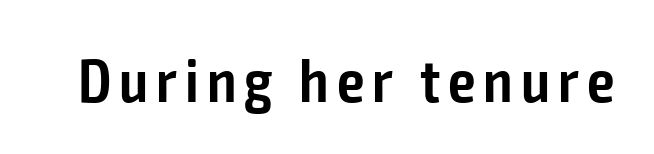
Q: Is the text bold? A: Semi-bold.
Q: Is the text italic (slanted)? A: No, it is upright.
Q: Is the typeface a serif or a sans-serif typeface? A: Sans-serif.
Q: Is the text underlined? A: No.
Q: Width (condensed, normal, or wide)? A: Condensed.
Q: Stroke contrast? A: Low.
Q: x-height? A: Medium.
Q: Monospaced? A: No.
